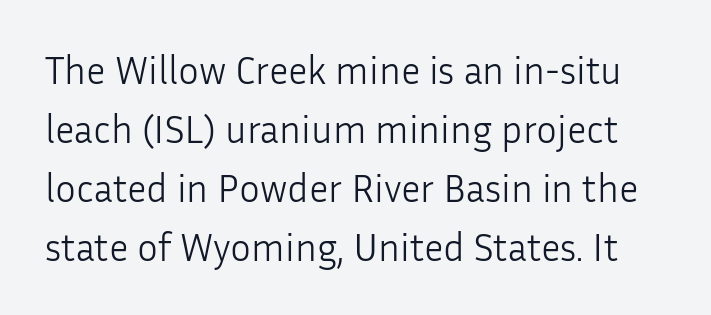
{"serif": "no", "italic": "no", "bold": "no", "weight": "light", "width": "normal", "stroke_contrast": "low", "x_height": "medium", "monospaced": "no", "underline": "no", "line_spacing": "normal", "line_spacing_ratio": 1.51, "letter_spacing": "normal", "letter_spacing_em": 0.0, "glyph_px": 39}
